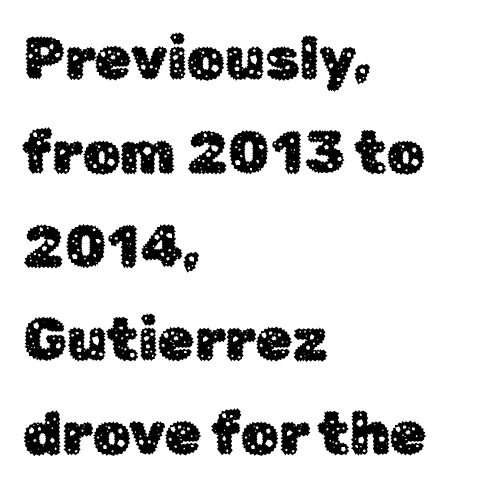
{"serif": "no", "italic": "no", "width": "normal", "stroke_contrast": "low", "x_height": "medium", "monospaced": "no", "underline": "no", "align": "left", "line_spacing": "normal", "line_spacing_ratio": 1.59, "letter_spacing": "normal", "letter_spacing_em": 0.0, "glyph_px": 59}
